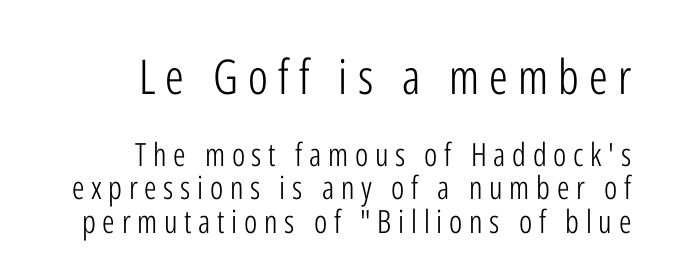
Q: Is the text bold? A: No.
Q: Is the text italic (slanted)? A: No, it is upright.
Q: Is the typeface a serif or a sans-serif typeface? A: Sans-serif.
Q: Is the text underlined? A: No.
Q: How is the paragraph aligned? A: Right-aligned.
Q: Is the spacing between letters normal or unusually wide? A: Unusually wide.
Q: Is the spacing between lines tight, normal or loose? A: Tight.
Q: Which block of text is set in a larger size, the first (top) or the second (bottom)? A: The first (top) one.
Q: Width (condensed, normal, or wide)? A: Condensed.
Q: Stroke contrast? A: Low.
Q: x-height? A: Medium.
Q: Monospaced? A: No.
